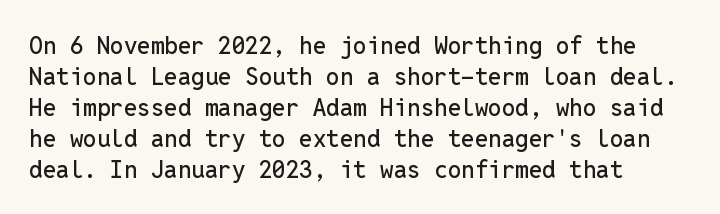
The image shows 24 px text type, upright; set left-aligned, normal line spacing (1.29x), normal letter spacing, not underlined.
